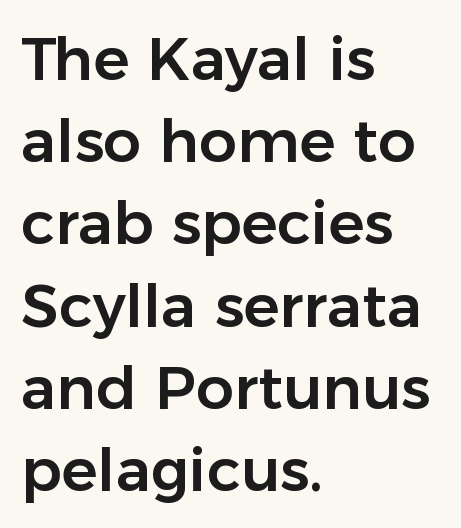
The image shows 60 px sans-serif type, upright; set left-aligned, normal line spacing (1.37x), normal letter spacing, not underlined; low stroke contrast and a medium x-height.
